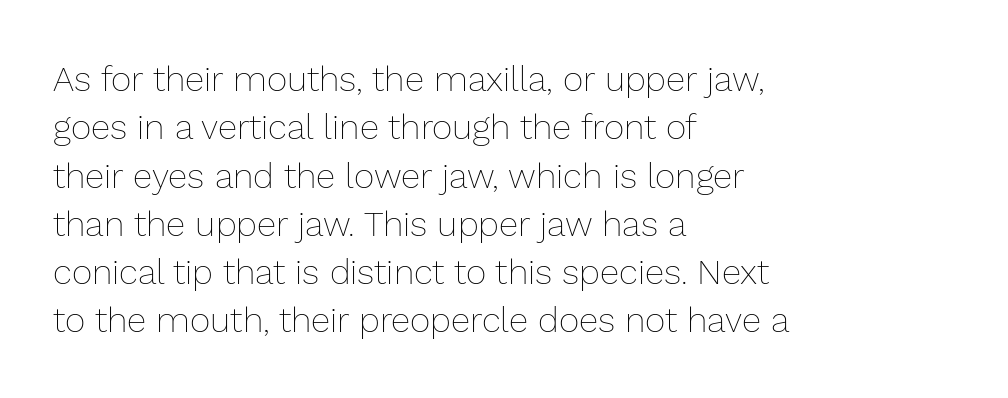
Ink coverage per letter is moderate at most. Character widths vary here, with narrow letters taking less room than wide ones. Check the space under the baseline: it is left empty. The space between consecutive lines is moderate. Posture: straight, roman, zero tilt.
